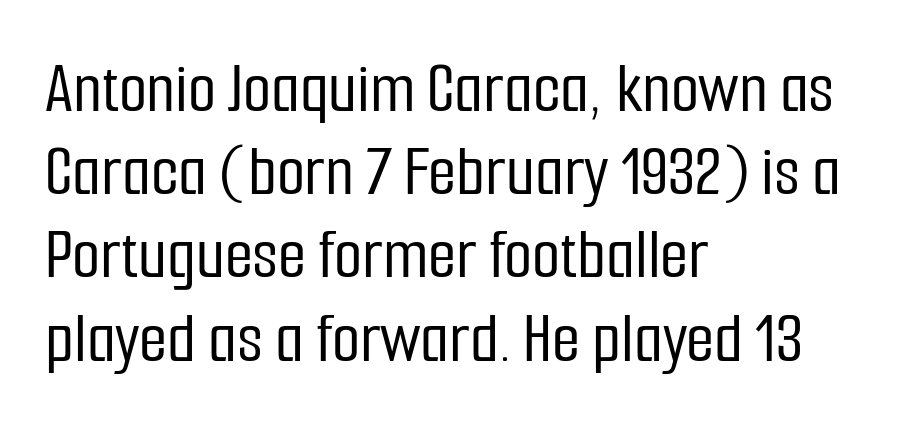
The image shows 73 px condensed sans-serif type, upright; set left-aligned, tight line spacing (1.14x), normal letter spacing, not underlined; low stroke contrast and a medium x-height.
